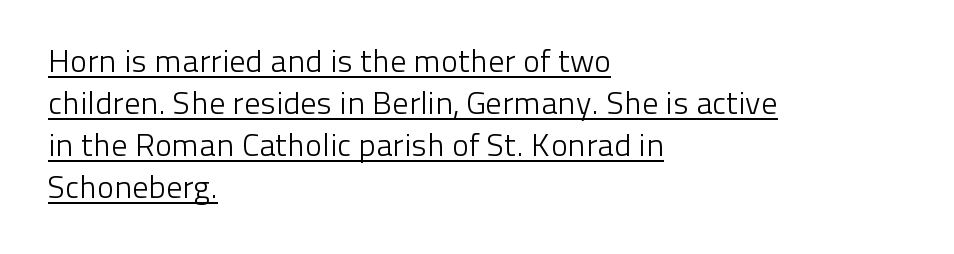
The image shows 32 px light sans-serif type, upright; set left-aligned, normal line spacing (1.31x), normal letter spacing, underlined; low stroke contrast and a medium x-height.
